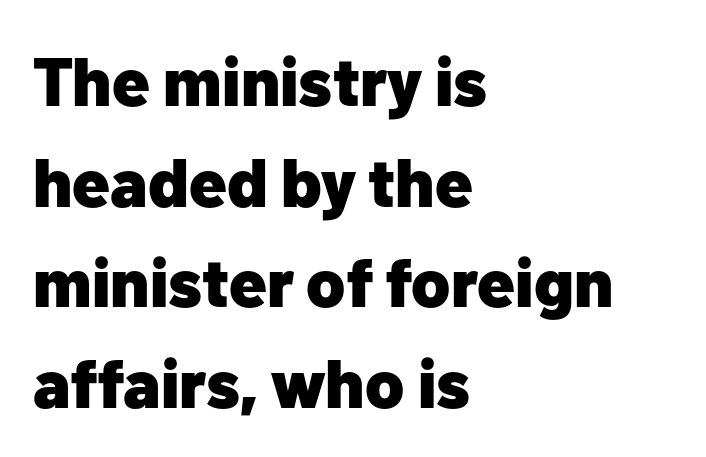
The font family rendered here belongs to the sans-serif group. The baseline area is clear. The rows are spaced the way most documents space them. The horizontal fit of the characters is conventional and even. Horizontally, the lines are justified to the leading edge only.
